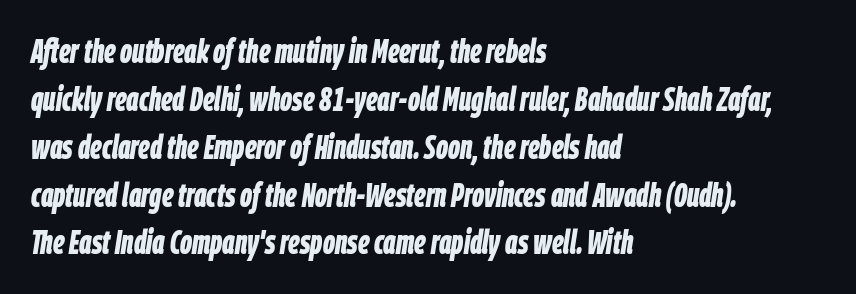
The glyphs are unaccompanied by any horizontal stroke below them. Horizontal alignment here is leftward, the default for most running prose. Successive baselines arrive at the customary interval. Is the type bold? Yes — the strokes are clearly thick and heavy. Notice how the stems are inclined rather than vertical — that's the hallmark of italics.
